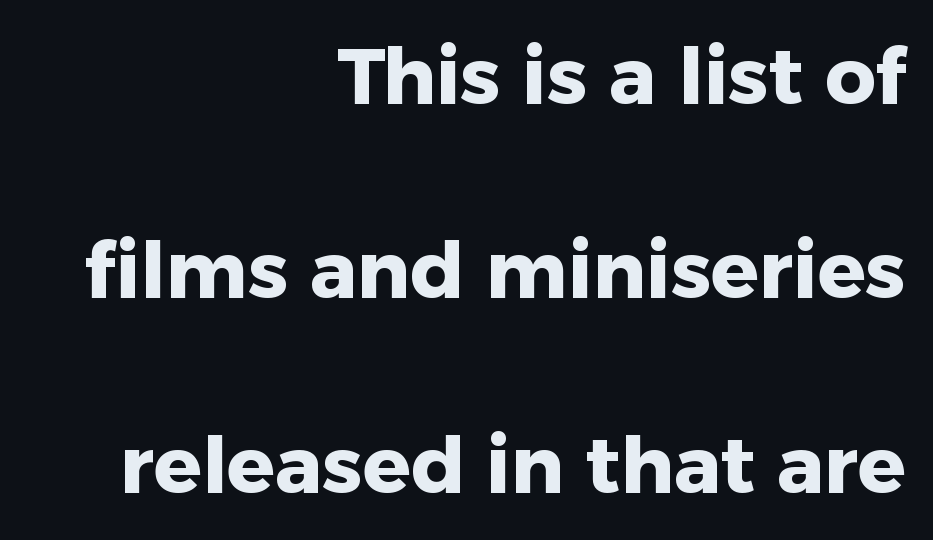
The lettering stays uniformly vertical, giving the passage a roman look. The typesetting leans heavy: a genuine bold. The rendering uses natural spacing where letterforms have individual widths. Widely set lines give the paragraph a tall, airy silhouette. The face used here is rendered with its standard letterfit.
